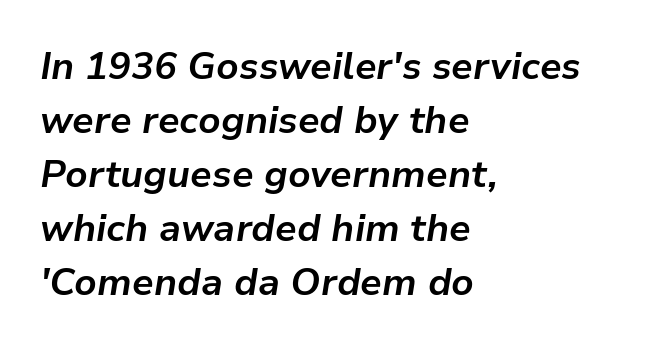
The image shows 38 px bold type, italic (leaning right); set left-aligned, normal line spacing (1.42x), normal letter spacing, not underlined; low stroke contrast and a medium x-height.
